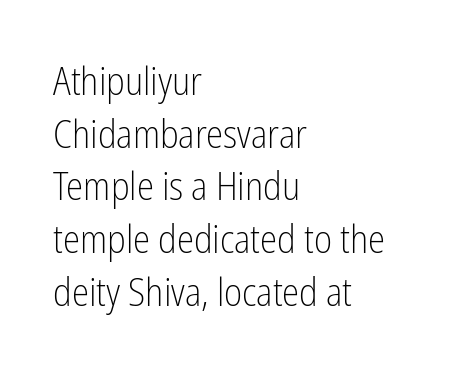
Q: Is the text bold? A: No.
Q: Is the text italic (slanted)? A: No, it is upright.
Q: Is the typeface a serif or a sans-serif typeface? A: Sans-serif.
Q: Is the text underlined? A: No.
Q: How is the paragraph aligned? A: Left-aligned.
Q: Is the spacing between letters normal or unusually wide? A: Normal.
Q: Is the spacing between lines tight, normal or loose? A: Normal.
Q: Width (condensed, normal, or wide)? A: Condensed.
Q: Stroke contrast? A: Low.
Q: x-height? A: Medium.
Q: Monospaced? A: No.
